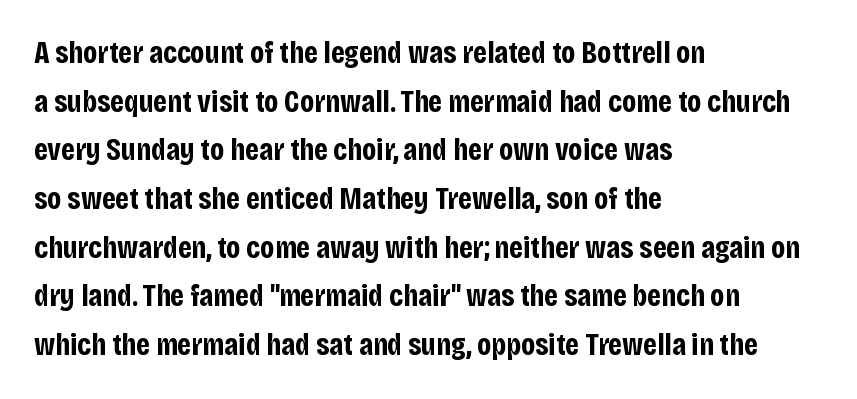
Q: Is the text bold? A: Yes.
Q: Is the text italic (slanted)? A: No, it is upright.
Q: Is the typeface a serif or a sans-serif typeface? A: Sans-serif.
Q: Is the text underlined? A: No.
Q: How is the paragraph aligned? A: Left-aligned.
Q: Is the spacing between letters normal or unusually wide? A: Normal.
Q: Is the spacing between lines tight, normal or loose? A: Normal.
Q: Width (condensed, normal, or wide)? A: Condensed.
Q: Stroke contrast? A: Low.
Q: x-height? A: Large.
Q: Monospaced? A: No.
